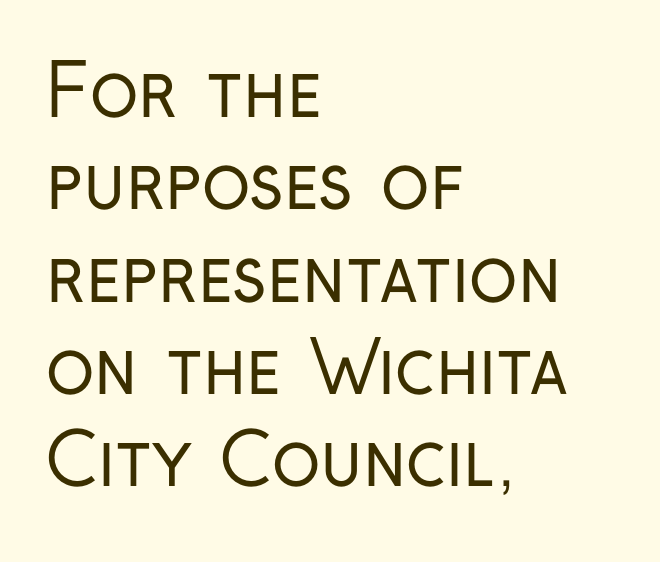
{"serif": "no", "italic": "no", "bold": "no", "weight": "regular", "width": "condensed", "stroke_contrast": "low", "x_height": "medium", "monospaced": "no", "underline": "no", "align": "left", "line_spacing": "normal", "line_spacing_ratio": 1.3, "letter_spacing": "normal", "letter_spacing_em": 0.0, "glyph_px": 71}
